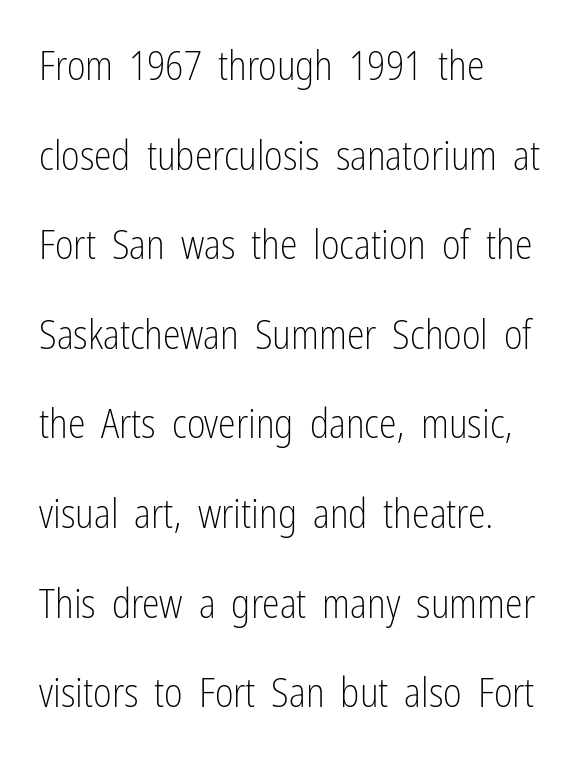
Q: Is the text bold? A: No.
Q: Is the text italic (slanted)? A: No, it is upright.
Q: Is the typeface a serif or a sans-serif typeface? A: Sans-serif.
Q: Is the text underlined? A: No.
Q: How is the paragraph aligned? A: Left-aligned.
Q: Is the spacing between letters normal or unusually wide? A: Normal.
Q: Is the spacing between lines tight, normal or loose? A: Loose.
Q: Width (condensed, normal, or wide)? A: Condensed.
Q: Stroke contrast? A: Low.
Q: x-height? A: Medium.
Q: Monospaced? A: No.
